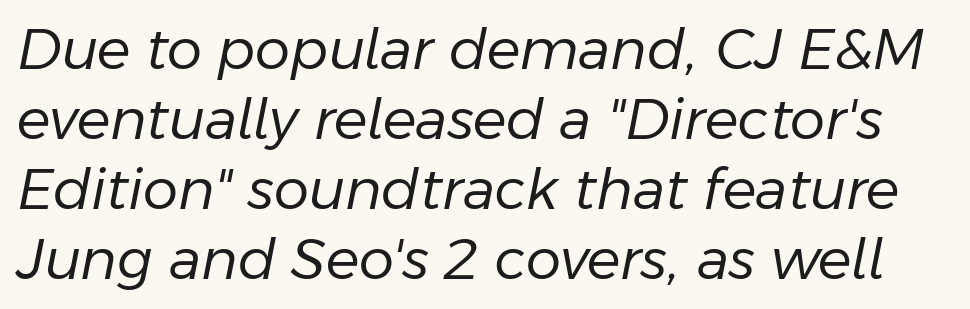
Q: Is the text bold? A: No.
Q: Is the text italic (slanted)? A: Yes, it leans right by about 11 degrees.
Q: Is the text underlined? A: No.
Q: Is the spacing between letters normal or unusually wide? A: Normal.
Q: Is the spacing between lines tight, normal or loose? A: Normal.
Q: Width (condensed, normal, or wide)? A: Normal.
Q: Stroke contrast? A: Low.
Q: x-height? A: Medium.
Q: Monospaced? A: No.
